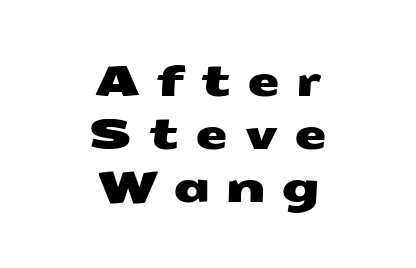
Spacing verdict: proportional, widths tailored to each character. Summary of vertical rhythm: regular, with standard interline spacing. The characters display no serif detailing; their extremities are plain. Is the block centered? Yes — each line is placed symmetrically about the middle. The passage shown has open, widely tracked lettering throughout.
